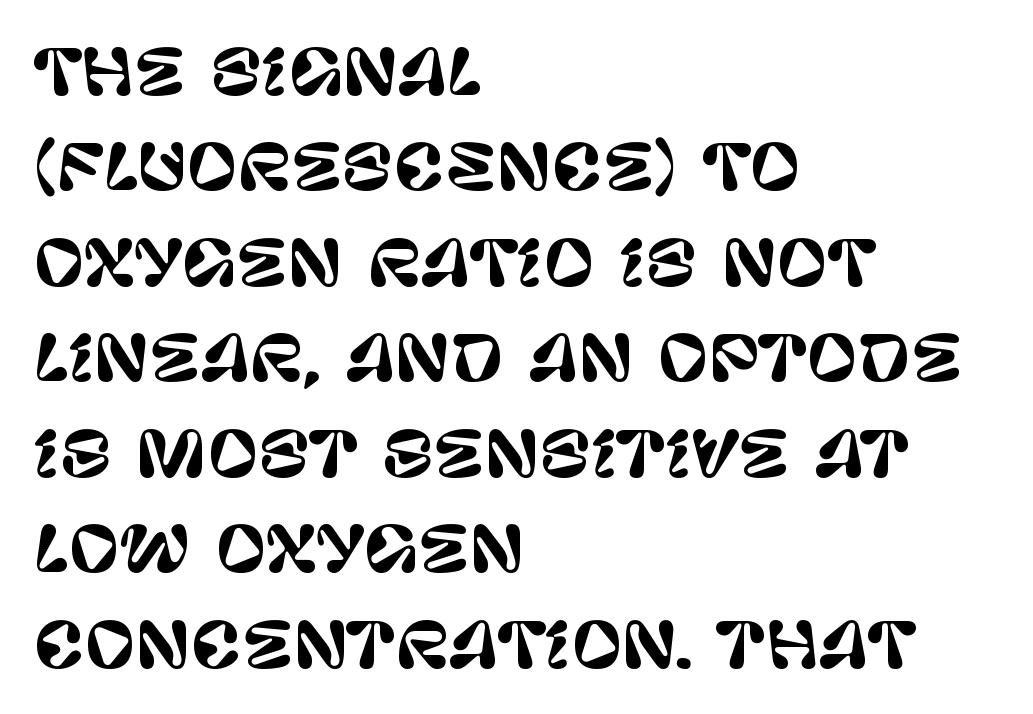
The image shows 62 px sans-serif type; set left-aligned, normal line spacing (1.54x), normal letter spacing, not underlined; low stroke contrast and a large x-height.
